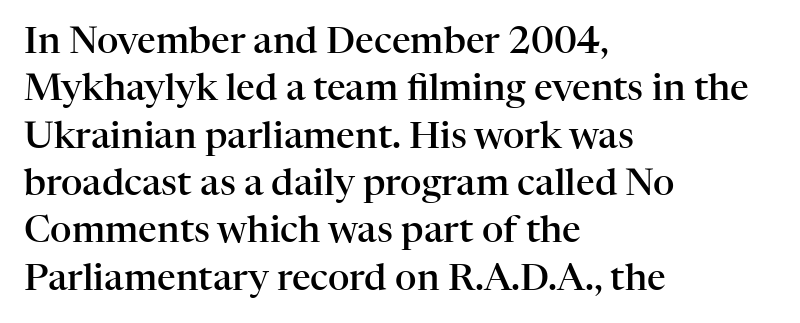
The image shows 37 px semibold serif type, upright; set left-aligned, normal line spacing (1.28x), normal letter spacing, not underlined; high stroke contrast and a medium x-height.
